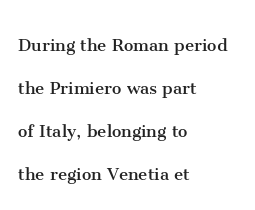
The image shows 21 px text type, upright; set left-aligned, loose line spacing (2.04x), normal letter spacing, not underlined.
